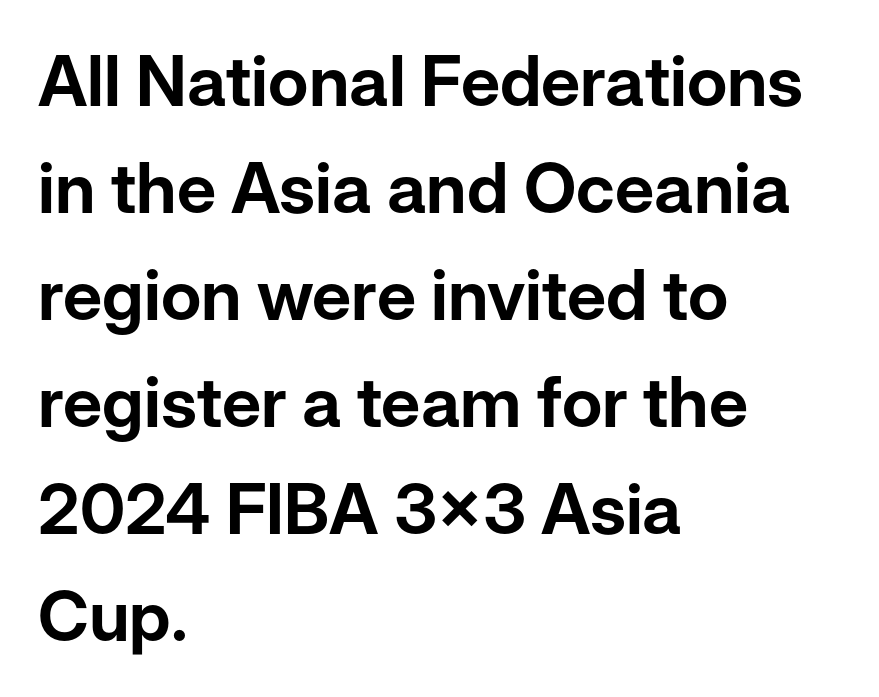
Horizontally, the lines are justified to the leading edge only. Clear beneath every line of the passage. Italic? Not at all — the glyphs are vertical. What's the leading like? Ordinary, nothing unusual. Characters follow at the spacing the type designer built in. The typeface chosen for these lines omits serifs.
